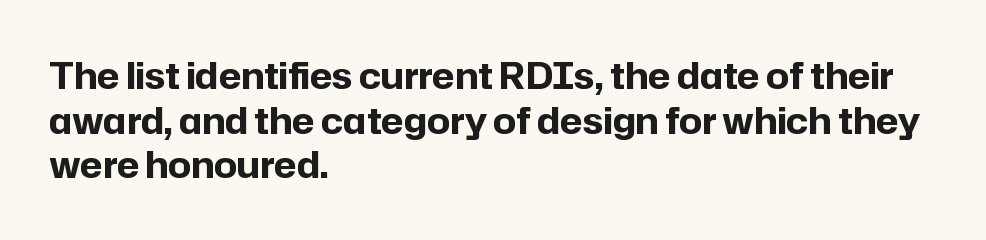
The image shows 36 px bold sans-serif type, upright; set left-aligned, line spacing 1.24x, normal letter spacing, not underlined; low stroke contrast and a medium x-height.
